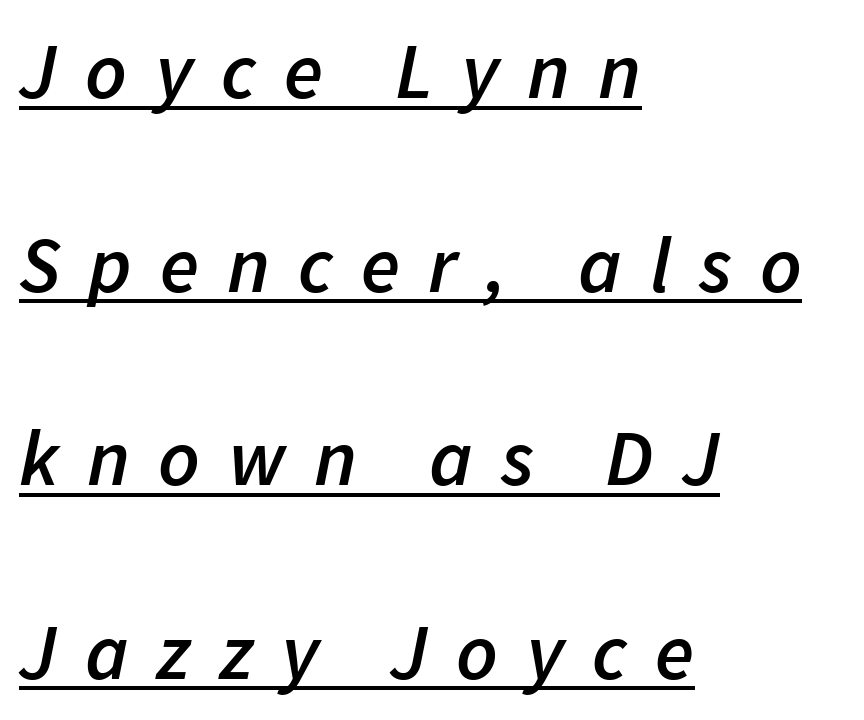
{"italic": "yes", "lean": "right", "slant_degrees": 11, "bold": "semi", "weight": "semibold", "width": "normal", "stroke_contrast": "low", "x_height": "medium", "monospaced": "no", "underline": "yes", "align": "left", "line_spacing": "loose", "line_spacing_ratio": 2.42, "letter_spacing": "wide", "letter_spacing_em": 0.35, "glyph_px": 80}
